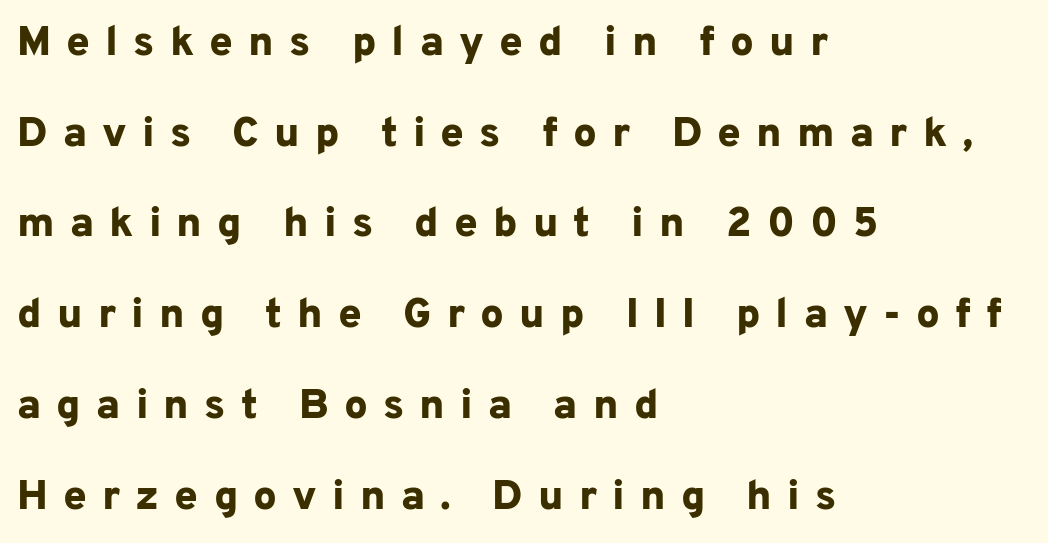
The image shows 42 px bold sans-serif type, upright; set left-aligned, loose line spacing (2.16x), unusually wide letter spacing (+0.36 em), not underlined; low stroke contrast and a medium x-height.
